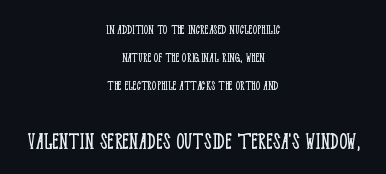
The image shows 25 px text type, upright; set centered, loose line spacing (1.99x), normal letter spacing, not underlined; the second (bottom) block is 1.79x larger.
